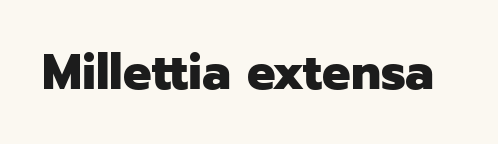
Q: Is the text bold? A: Yes.
Q: Is the text italic (slanted)? A: No, it is upright.
Q: Is the typeface a serif or a sans-serif typeface? A: Sans-serif.
Q: Is the text underlined? A: No.
Q: Is the spacing between letters normal or unusually wide? A: Normal.
Q: Width (condensed, normal, or wide)? A: Normal.
Q: Stroke contrast? A: Low.
Q: x-height? A: Medium.
Q: Monospaced? A: No.
